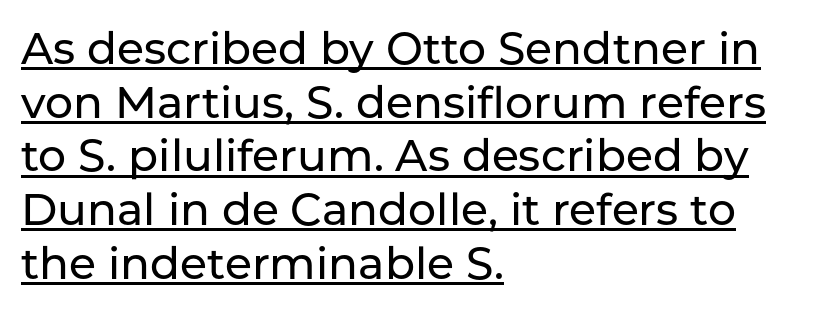
{"serif": "no", "italic": "no", "width": "normal", "stroke_contrast": "low", "x_height": "medium", "monospaced": "no", "underline": "yes", "align": "left", "line_spacing_ratio": 1.22, "letter_spacing": "normal", "letter_spacing_em": 0.0, "glyph_px": 44}
